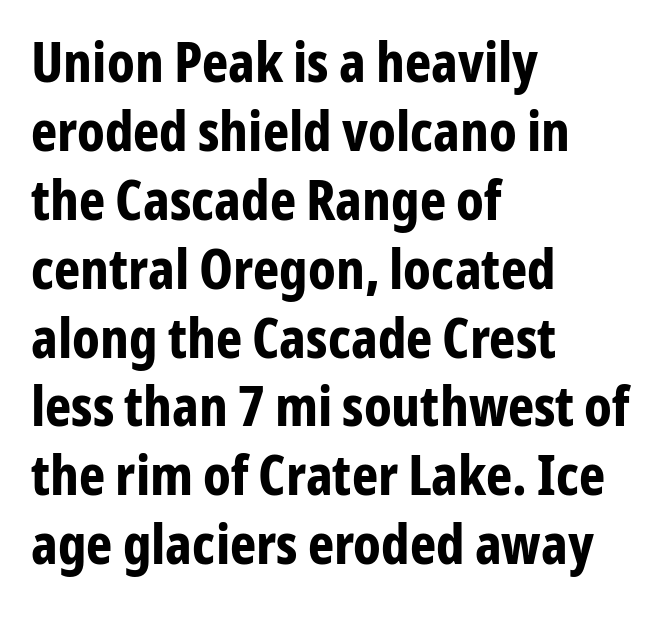
Q: Is the text bold? A: Yes.
Q: Is the text italic (slanted)? A: No, it is upright.
Q: Is the typeface a serif or a sans-serif typeface? A: Sans-serif.
Q: Is the text underlined? A: No.
Q: How is the paragraph aligned? A: Left-aligned.
Q: Is the spacing between letters normal or unusually wide? A: Normal.
Q: Width (condensed, normal, or wide)? A: Condensed.
Q: Stroke contrast? A: Low.
Q: x-height? A: Medium.
Q: Monospaced? A: No.
